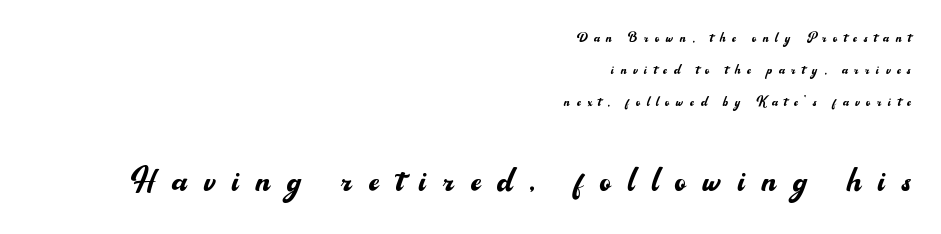
{"serif": "no", "bold": "no", "weight": "regular", "width": "normal", "stroke_contrast": "medium", "x_height": "small", "monospaced": "no", "underline": "no", "align": "right", "line_spacing_ratio": 1.87, "letter_spacing": "wide", "letter_spacing_em": 0.39, "larger_block": "second", "size_ratio": 2.53, "glyph_px": 43}
